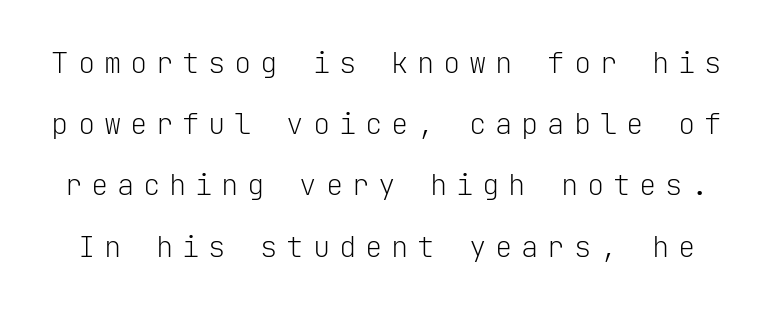
Q: Is the text bold? A: No.
Q: Is the text italic (slanted)? A: No, it is upright.
Q: Is the typeface a serif or a sans-serif typeface? A: Sans-serif.
Q: Is the text underlined? A: No.
Q: Is the spacing between letters normal or unusually wide? A: Unusually wide.
Q: Is the spacing between lines tight, normal or loose? A: Loose.
Q: Width (condensed, normal, or wide)? A: Normal.
Q: Stroke contrast? A: Low.
Q: x-height? A: Medium.
Q: Monospaced? A: Yes.
